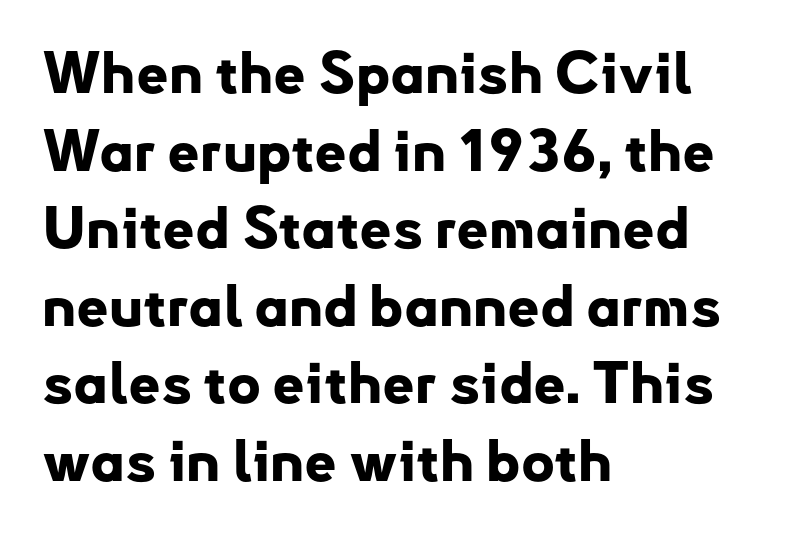
The image shows 57 px bold sans-serif type, upright; set left-aligned, normal line spacing (1.36x), normal letter spacing, not underlined; low stroke contrast and a small x-height.
